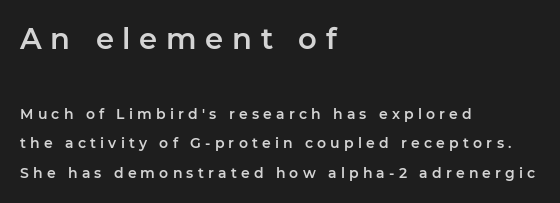
The image shows 29 px sans-serif type, upright; set left-aligned, loose line spacing (2.12x), unusually wide letter spacing (+0.3 em), not underlined; the first (top) block is 2.07x larger; low stroke contrast and a medium x-height.
